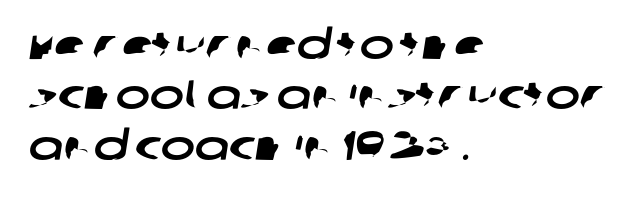
The space directly below the letters is spotless. The rendering anchors every line to the left-hand side. A typesetter would call this proportional, since set widths differ per character. You can tell from the bare stems that sans-serif type was used. In terms of letterspacing, this is plain default setting.
